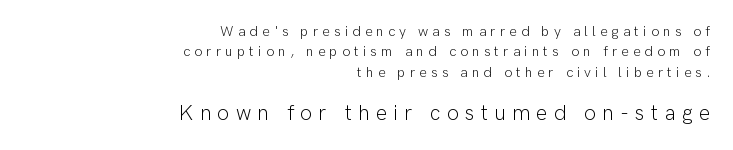
Q: Is the text bold? A: No.
Q: Is the text italic (slanted)? A: No, it is upright.
Q: Is the text underlined? A: No.
Q: How is the paragraph aligned? A: Right-aligned.
Q: Is the spacing between letters normal or unusually wide? A: Unusually wide.
Q: Is the spacing between lines tight, normal or loose? A: Normal.
Q: Which block of text is set in a larger size, the first (top) or the second (bottom)? A: The second (bottom) one.
